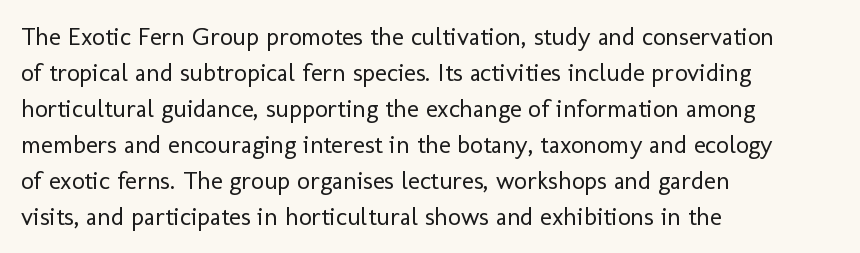
Q: Is the text bold? A: No.
Q: Is the text italic (slanted)? A: No, it is upright.
Q: Is the text underlined? A: No.
Q: How is the paragraph aligned? A: Left-aligned.
Q: Is the spacing between letters normal or unusually wide? A: Normal.
Q: Is the spacing between lines tight, normal or loose? A: Normal.
